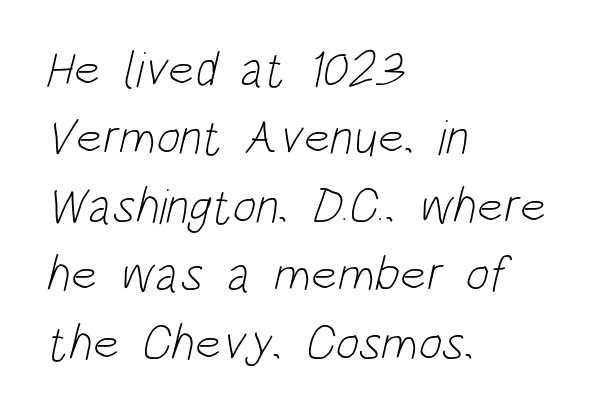
{"serif": "no", "bold": "no", "weight": "light", "width": "condensed", "stroke_contrast": "low", "x_height": "large", "monospaced": "no", "underline": "no", "align": "left", "line_spacing": "normal", "line_spacing_ratio": 1.37, "letter_spacing": "normal", "letter_spacing_em": 0.0, "glyph_px": 50}
